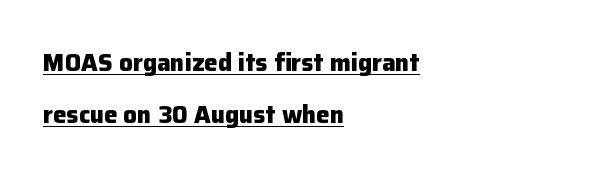
{"italic": "no", "bold": "yes", "underline": "yes", "align": "left", "line_spacing": "loose", "line_spacing_ratio": 2.15, "letter_spacing": "normal", "letter_spacing_em": 0.0, "glyph_px": 24}
